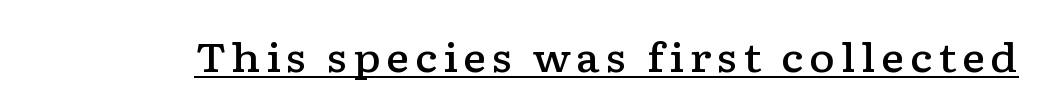
Spacing verdict: proportional, widths tailored to each character. The designer went with a serif here, giving each stem small feet. Emphasis is given by a line drawn under the lettering. Posture: upright roman.
